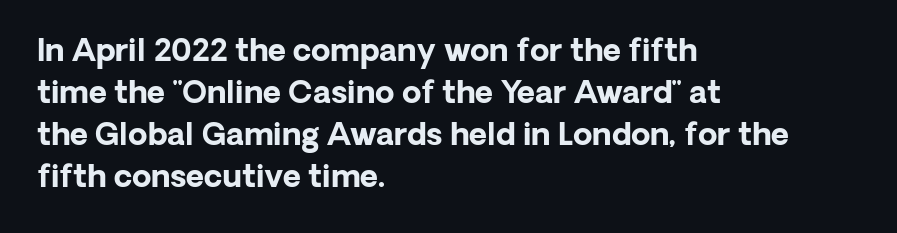
The image shows 31 px bold sans-serif type, upright; set left-aligned, normal line spacing (1.36x), normal letter spacing, not underlined; low stroke contrast and a medium x-height.
